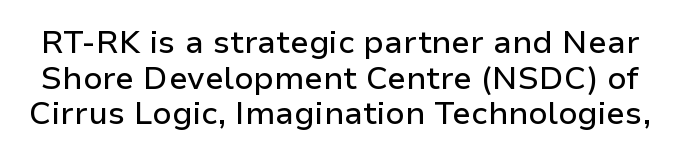
Q: Is the text italic (slanted)? A: No, it is upright.
Q: Is the typeface a serif or a sans-serif typeface? A: Sans-serif.
Q: Is the text underlined? A: No.
Q: Is the spacing between letters normal or unusually wide? A: Normal.
Q: Is the spacing between lines tight, normal or loose? A: Tight.
Q: Width (condensed, normal, or wide)? A: Normal.
Q: Stroke contrast? A: Low.
Q: x-height? A: Medium.
Q: Monospaced? A: No.
